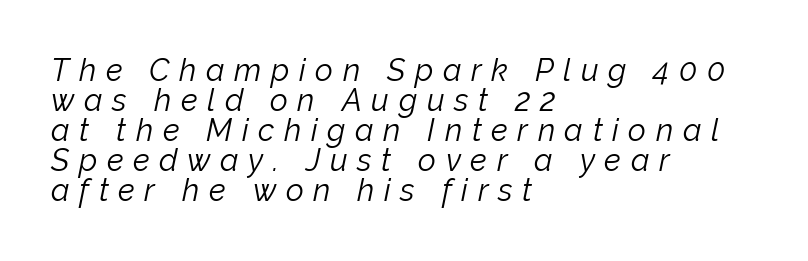
The image shows 31 px light type, italic (leaning right); set left-aligned, tight line spacing (0.97x), unusually wide letter spacing (+0.31 em), not underlined; low stroke contrast and a medium x-height.
